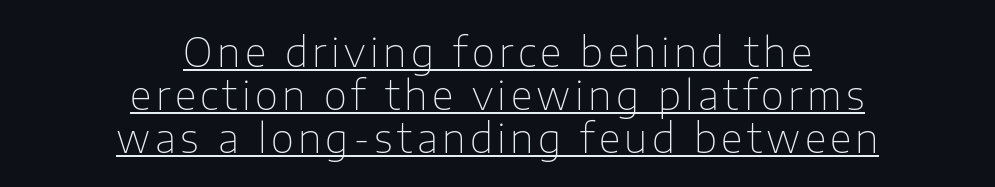
{"serif": "no", "italic": "no", "bold": "no", "weight": "thin", "width": "normal", "stroke_contrast": "low", "x_height": "medium", "monospaced": "no", "underline": "yes", "align": "center", "line_spacing": "tight", "line_spacing_ratio": 1.07, "glyph_px": 40}
